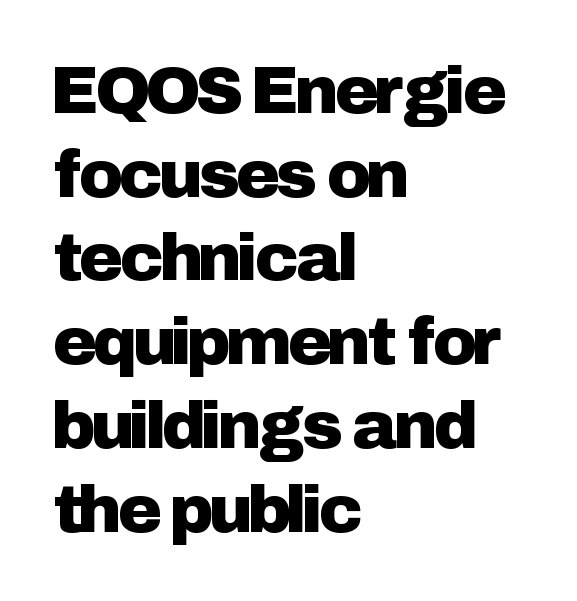
{"serif": "no", "italic": "no", "width": "normal", "stroke_contrast": "low", "x_height": "medium", "monospaced": "no", "underline": "no", "align": "left", "line_spacing": "normal", "line_spacing_ratio": 1.25, "letter_spacing": "normal", "letter_spacing_em": 0.0, "glyph_px": 67}
